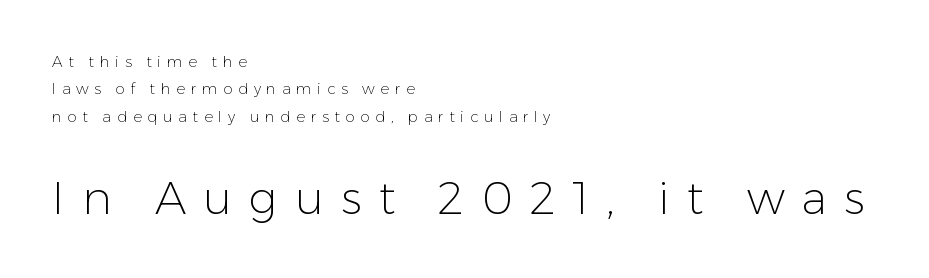
Q: Is the text bold? A: No.
Q: Is the text italic (slanted)? A: No, it is upright.
Q: Is the typeface a serif or a sans-serif typeface? A: Sans-serif.
Q: Is the text underlined? A: No.
Q: How is the paragraph aligned? A: Left-aligned.
Q: Is the spacing between letters normal or unusually wide? A: Unusually wide.
Q: Which block of text is set in a larger size, the first (top) or the second (bottom)? A: The second (bottom) one.
Q: Width (condensed, normal, or wide)? A: Normal.
Q: Stroke contrast? A: Low.
Q: x-height? A: Medium.
Q: Monospaced? A: No.
